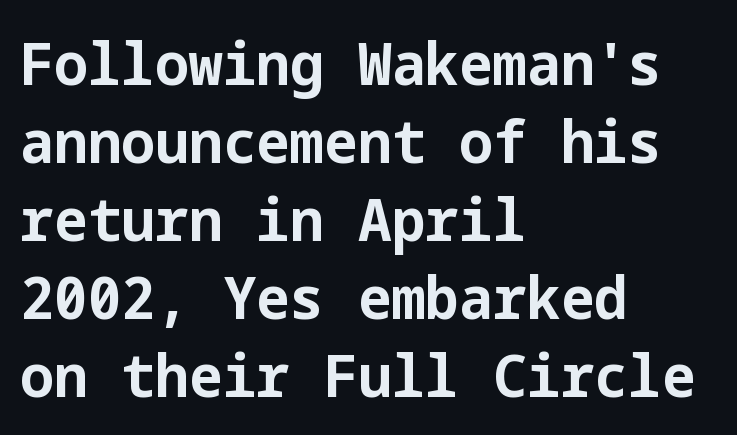
The image shows 60 px bold sans-serif type, upright; set left-aligned, normal line spacing (1.3x), normal letter spacing, not underlined; low stroke contrast and a medium x-height.
